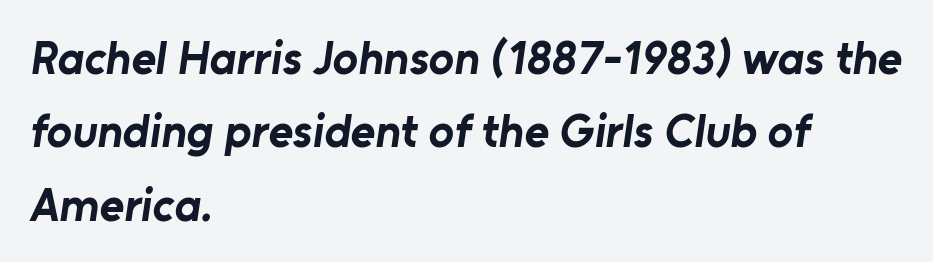
{"serif": "no", "bold": "yes", "weight": "bold", "width": "normal", "stroke_contrast": "low", "x_height": "medium", "monospaced": "no", "underline": "no", "align": "left", "line_spacing": "normal", "line_spacing_ratio": 1.56, "letter_spacing": "normal", "letter_spacing_em": 0.0, "glyph_px": 47}
